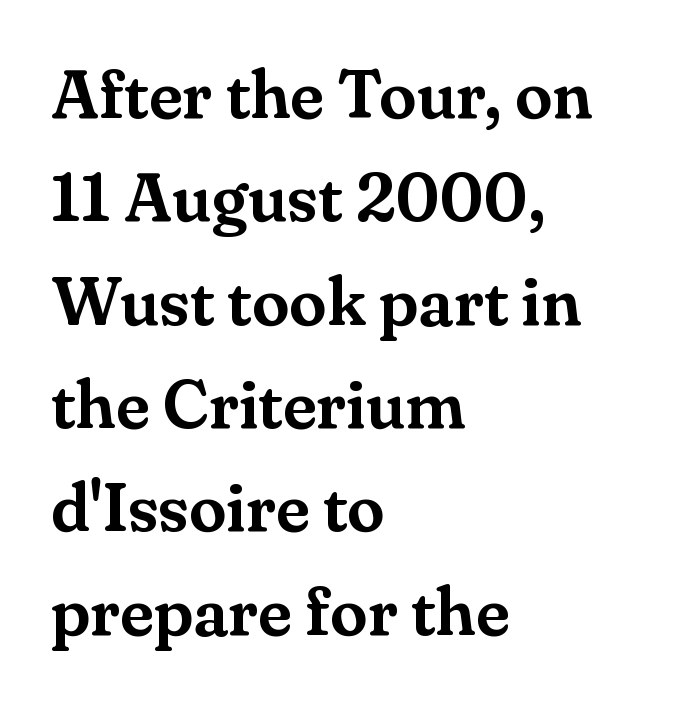
{"serif": "yes", "italic": "no", "width": "normal", "stroke_contrast": "medium", "x_height": "small", "monospaced": "no", "underline": "no", "align": "left", "line_spacing": "normal", "line_spacing_ratio": 1.52, "letter_spacing": "normal", "letter_spacing_em": 0.0, "glyph_px": 68}
